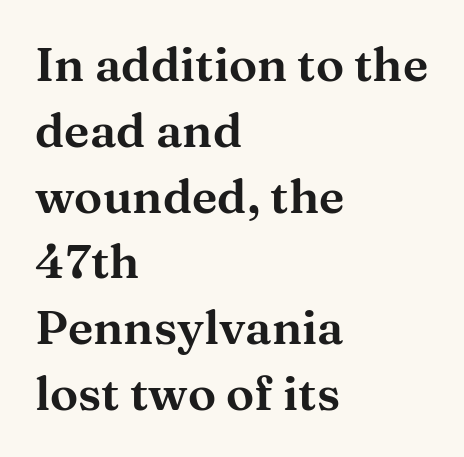
The image shows 47 px wide serif type, upright; set left-aligned, normal line spacing (1.4x), normal letter spacing, not underlined; medium stroke contrast and a medium x-height.
